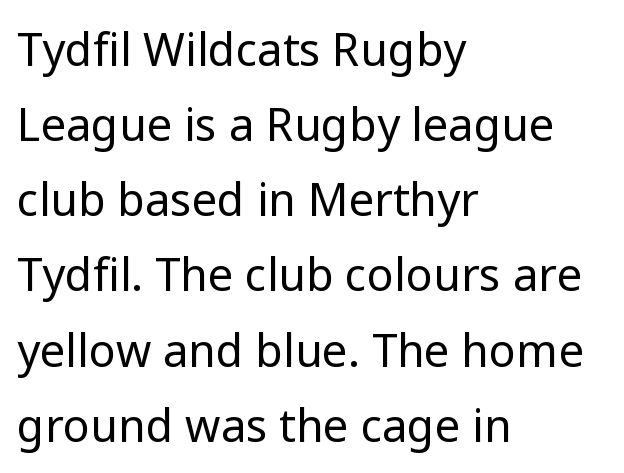
The image shows 45 px regular-weight sans-serif type, upright; set left-aligned, normal line spacing (1.67x), normal letter spacing, not underlined; low stroke contrast and a medium x-height.
